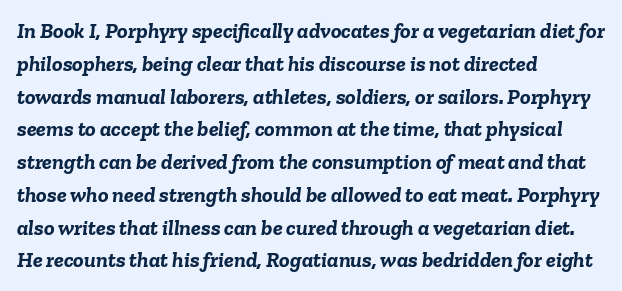
Q: Is the text bold? A: Yes.
Q: Is the text italic (slanted)? A: Yes, it leans right by about 6 degrees.
Q: Is the text underlined? A: No.
Q: How is the paragraph aligned? A: Left-aligned.
Q: Is the spacing between letters normal or unusually wide? A: Normal.
Q: Is the spacing between lines tight, normal or loose? A: Normal.
